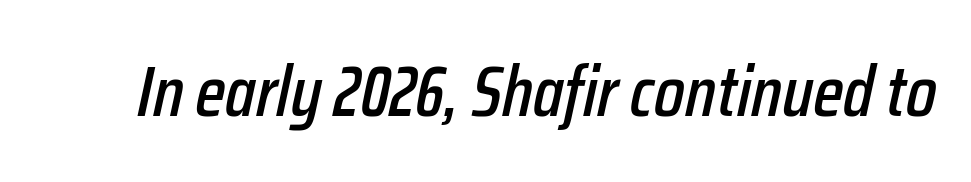
{"italic": "yes", "lean": "right", "slant_degrees": 12, "width": "condensed", "stroke_contrast": "low", "x_height": "medium", "monospaced": "no", "underline": "no", "letter_spacing": "normal", "letter_spacing_em": 0.0, "glyph_px": 72}
